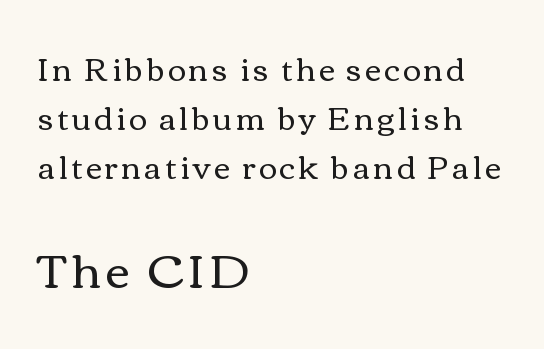
{"italic": "no", "bold": "no", "weight": "regular", "width": "wide", "x_height": "medium", "monospaced": "no", "underline": "no", "align": "left", "line_spacing": "normal", "line_spacing_ratio": 1.58, "larger_block": "second", "size_ratio": 1.52, "glyph_px": 47}
